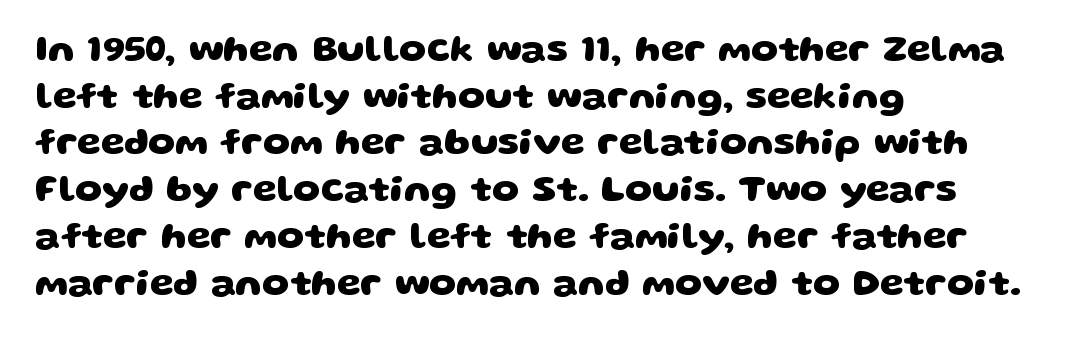
Q: Is the text bold? A: Yes.
Q: Is the typeface a serif or a sans-serif typeface? A: Sans-serif.
Q: Is the text underlined? A: No.
Q: How is the paragraph aligned? A: Left-aligned.
Q: Is the spacing between letters normal or unusually wide? A: Normal.
Q: Width (condensed, normal, or wide)? A: Wide.
Q: Stroke contrast? A: Low.
Q: x-height? A: Large.
Q: Monospaced? A: No.
